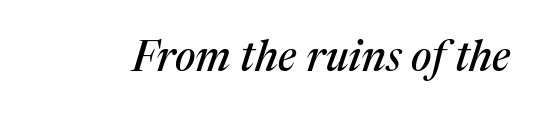
The image shows 43 px serif type, italic (leaning right); set normal letter spacing, not underlined; medium stroke contrast and a medium x-height.
